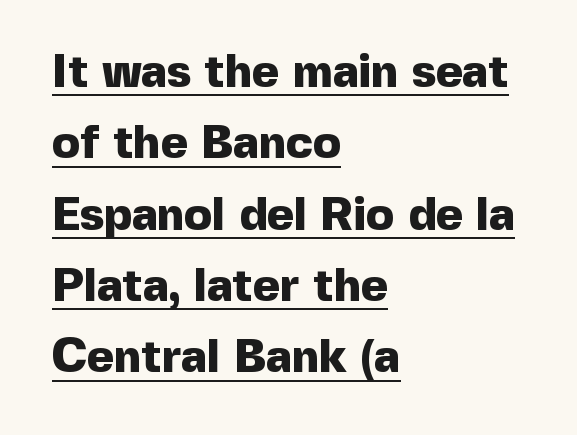
{"serif": "no", "italic": "no", "bold": "yes", "weight": "heavy", "width": "normal", "x_height": "medium", "monospaced": "no", "underline": "yes", "align": "left", "line_spacing": "normal", "line_spacing_ratio": 1.55, "letter_spacing": "normal", "letter_spacing_em": 0.0, "glyph_px": 46}
